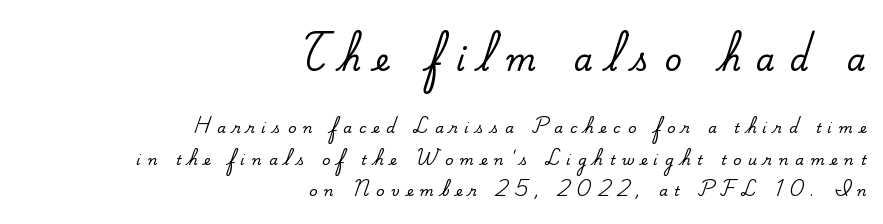
Look at the bottom of the vertical strokes: they flare into serifs here. What stands out about the letter spacing? Its width — letters are far apart. The passage shown is typed in a proportional face where columns would drift. Regarding leading, the lines here are spaced well apart.
